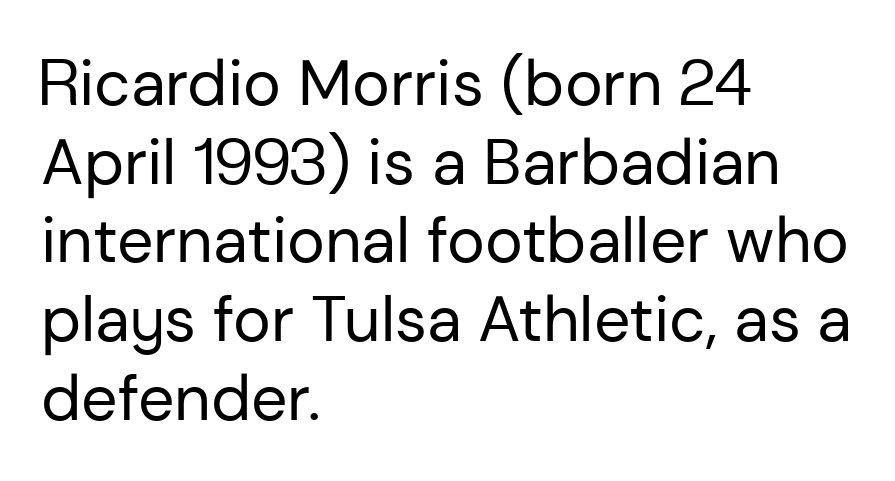
{"serif": "no", "italic": "no", "bold": "no", "weight": "regular", "width": "normal", "stroke_contrast": "low", "x_height": "medium", "monospaced": "no", "underline": "no", "align": "left", "line_spacing_ratio": 1.23, "letter_spacing": "normal", "letter_spacing_em": 0.0, "glyph_px": 64}
